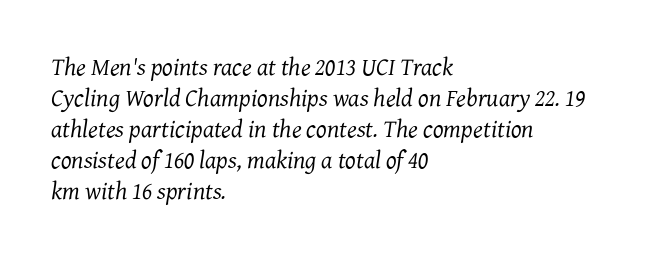
The image shows 25 px text type, italic (leaning right); set left-aligned, line spacing 1.24x, normal letter spacing, not underlined.
